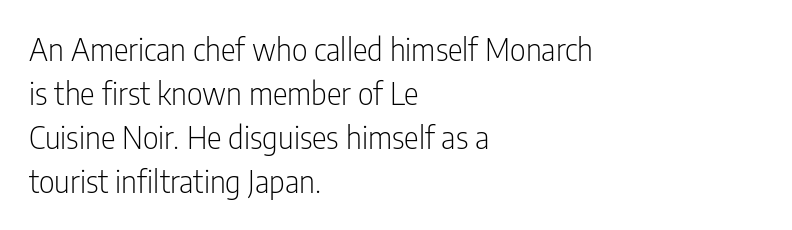
Weight: regular or lighter. Do the characters align in a grid? No, the font is proportional. Descenders are the only things crossing below the line. A roman cut, with each character standing at attention.
